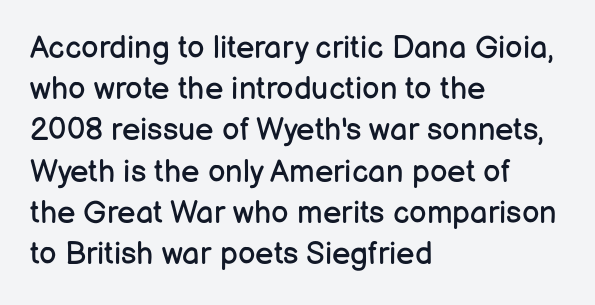
{"serif": "no", "italic": "no", "bold": "no", "weight": "regular", "width": "normal", "stroke_contrast": "low", "x_height": "medium", "monospaced": "no", "underline": "no", "align": "left", "line_spacing": "normal", "line_spacing_ratio": 1.33, "letter_spacing": "normal", "letter_spacing_em": 0.0, "glyph_px": 31}
